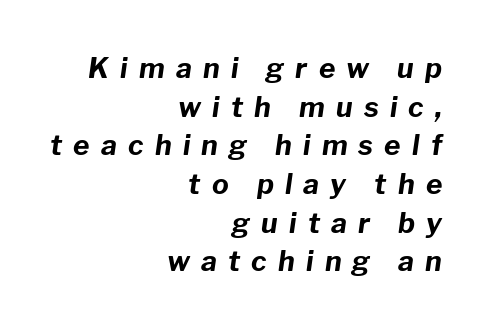
{"italic": "yes", "lean": "right", "slant_degrees": 8, "bold": "yes", "weight": "bold", "width": "normal", "stroke_contrast": "low", "x_height": "medium", "monospaced": "no", "underline": "no", "align": "right", "line_spacing": "normal", "line_spacing_ratio": 1.38, "letter_spacing": "wide", "letter_spacing_em": 0.4, "glyph_px": 28}
